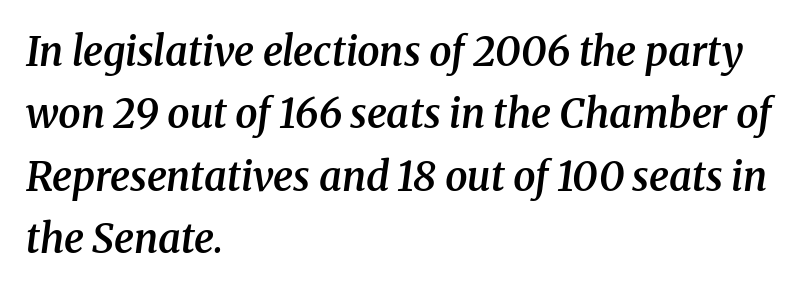
Q: Is the text bold? A: Semi-bold.
Q: Is the text italic (slanted)? A: Yes, it leans right by about 8 degrees.
Q: Is the typeface a serif or a sans-serif typeface? A: Serif.
Q: Is the text underlined? A: No.
Q: How is the paragraph aligned? A: Left-aligned.
Q: Is the spacing between letters normal or unusually wide? A: Normal.
Q: Is the spacing between lines tight, normal or loose? A: Normal.
Q: Width (condensed, normal, or wide)? A: Normal.
Q: Stroke contrast? A: Medium.
Q: x-height? A: Medium.
Q: Monospaced? A: No.
